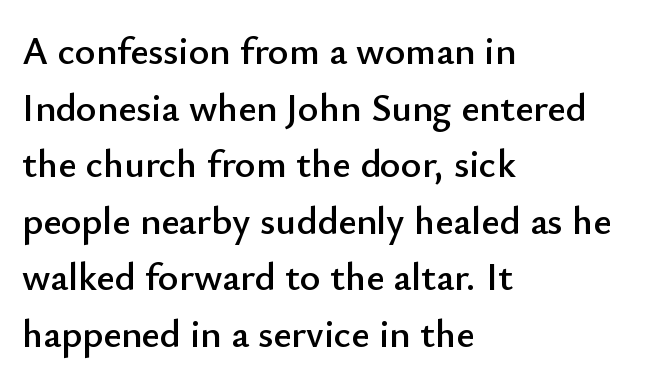
{"serif": "no", "italic": "no", "width": "normal", "stroke_contrast": "low", "x_height": "small", "monospaced": "no", "underline": "no", "align": "left", "line_spacing": "normal", "line_spacing_ratio": 1.45, "letter_spacing": "normal", "letter_spacing_em": 0.0, "glyph_px": 39}
